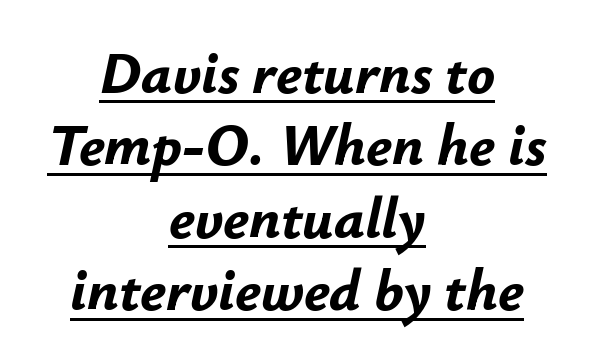
The image shows 58 px bold type, italic (leaning right); set centered, normal line spacing (1.25x), normal letter spacing, underlined; low stroke contrast and a small x-height.
